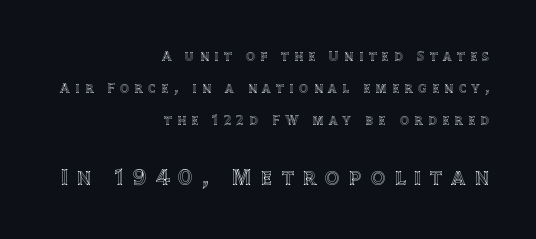
The image shows 23 px text type, upright; set right-aligned, loose line spacing (2.29x), unusually wide letter spacing (+0.4 em), not underlined; the second (bottom) block is 1.64x larger.
